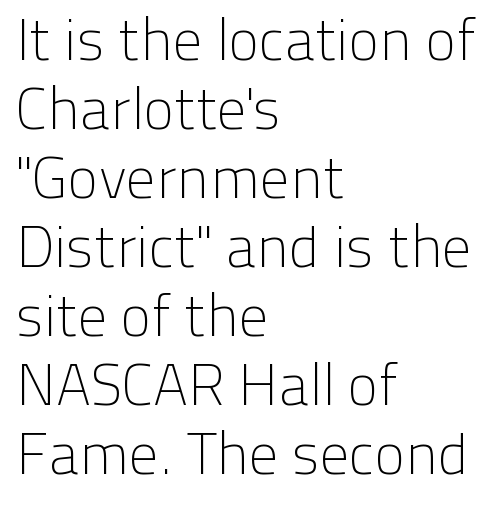
The image shows 58 px light sans-serif type, upright; set left-aligned, line spacing 1.19x, normal letter spacing, not underlined; low stroke contrast and a medium x-height.
